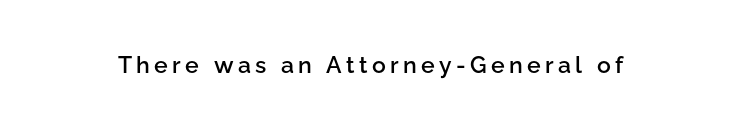
Q: Is the text bold? A: Semi-bold.
Q: Is the text italic (slanted)? A: No, it is upright.
Q: Is the text underlined? A: No.
